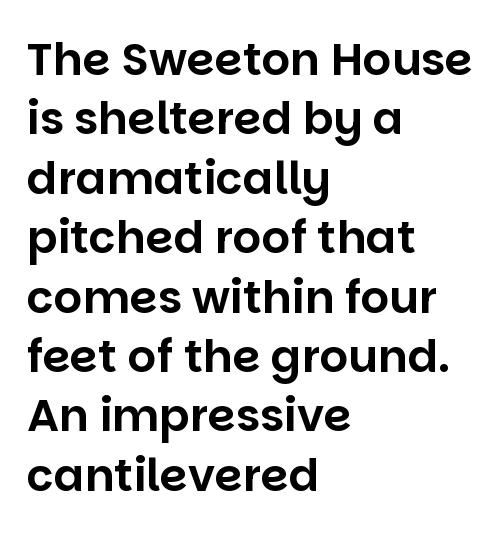
Q: Is the text italic (slanted)? A: No, it is upright.
Q: Is the typeface a serif or a sans-serif typeface? A: Sans-serif.
Q: Is the text underlined? A: No.
Q: How is the paragraph aligned? A: Left-aligned.
Q: Is the spacing between letters normal or unusually wide? A: Normal.
Q: Is the spacing between lines tight, normal or loose? A: Normal.
Q: Width (condensed, normal, or wide)? A: Normal.
Q: Stroke contrast? A: Low.
Q: x-height? A: Large.
Q: Monospaced? A: No.
